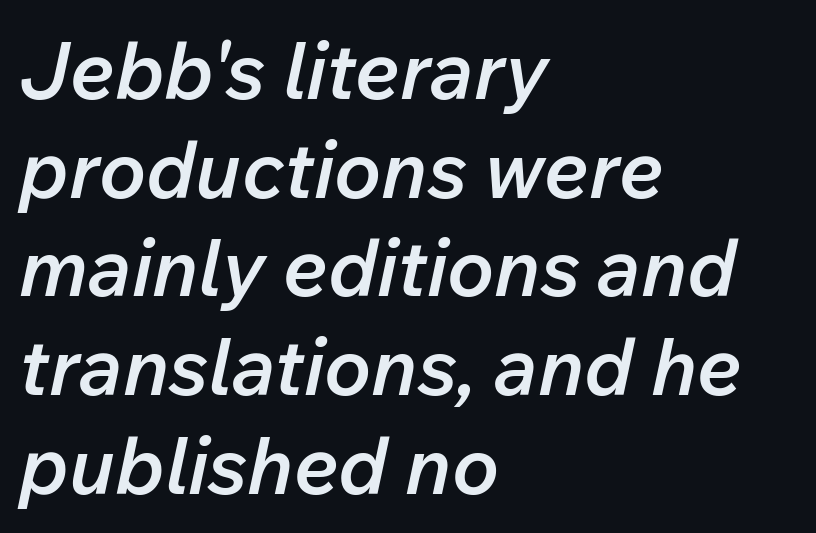
The image shows 79 px semibold type, italic (leaning right); set left-aligned, normal line spacing (1.25x), normal letter spacing, not underlined; low stroke contrast and a medium x-height.
